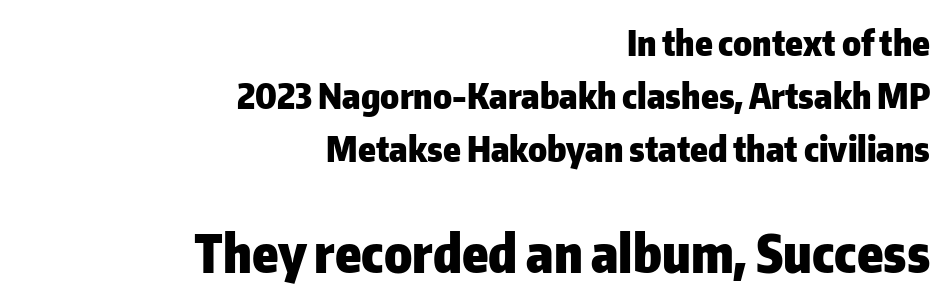
The image shows 52 px heavy sans-serif type, upright; set right-aligned, normal line spacing (1.51x), normal letter spacing, not underlined; the second (bottom) block is 1.49x larger; low stroke contrast and a medium x-height.
